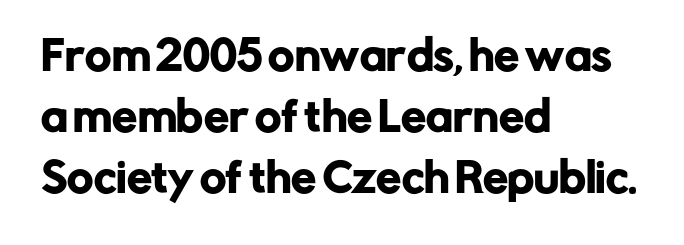
{"serif": "no", "italic": "no", "width": "normal", "stroke_contrast": "low", "x_height": "medium", "monospaced": "no", "underline": "no", "align": "left", "line_spacing": "normal", "line_spacing_ratio": 1.53, "letter_spacing": "normal", "letter_spacing_em": 0.0, "glyph_px": 40}
